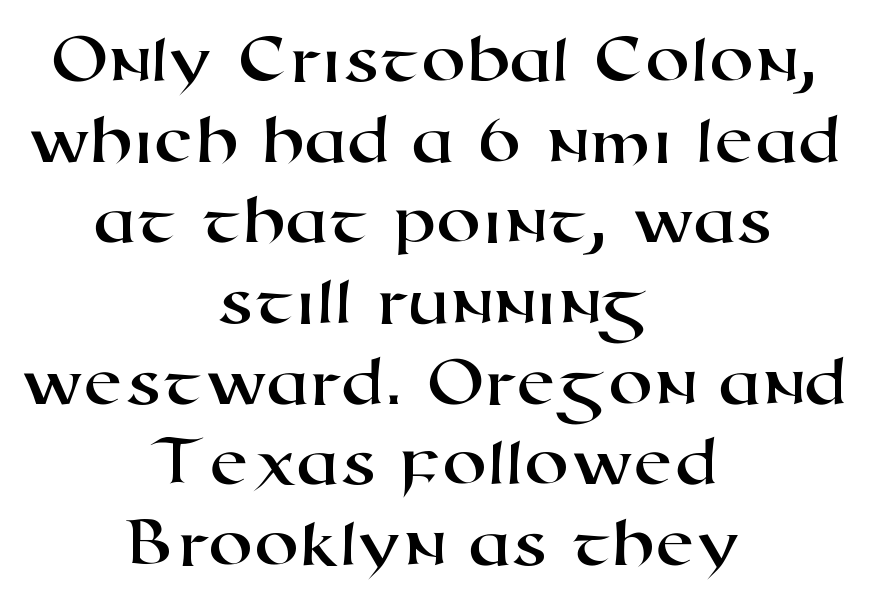
Serif or sans? Sans — the stroke terminals are bare. Caption: standard tracking, unaltered. Short and long lines alike share a common midpoint. Each letter keeps its own natural width here, so spacing adapts to shape. Vertical spacing — tight. No word sits above an underline.
